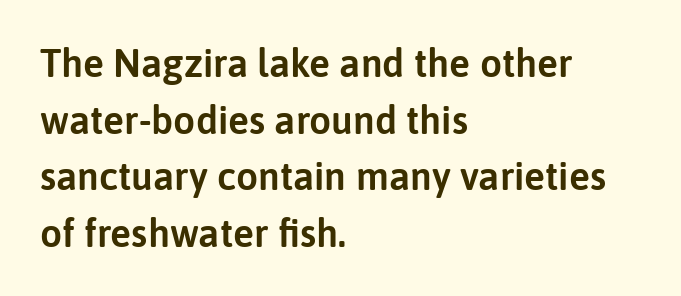
Q: Is the text italic (slanted)? A: No, it is upright.
Q: Is the typeface a serif or a sans-serif typeface? A: Sans-serif.
Q: Is the text underlined? A: No.
Q: How is the paragraph aligned? A: Left-aligned.
Q: Is the spacing between letters normal or unusually wide? A: Normal.
Q: Is the spacing between lines tight, normal or loose? A: Normal.
Q: Width (condensed, normal, or wide)? A: Normal.
Q: Stroke contrast? A: Low.
Q: x-height? A: Medium.
Q: Monospaced? A: No.
